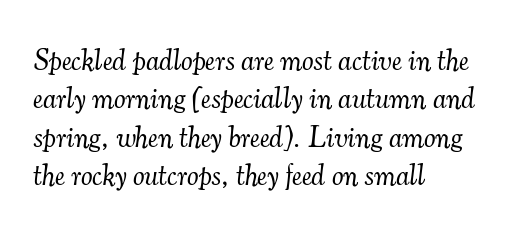
Q: Is the text bold? A: No.
Q: Is the text italic (slanted)? A: Yes, it leans right by about 7 degrees.
Q: Is the typeface a serif or a sans-serif typeface? A: Serif.
Q: Is the text underlined? A: No.
Q: How is the paragraph aligned? A: Left-aligned.
Q: Is the spacing between letters normal or unusually wide? A: Normal.
Q: Is the spacing between lines tight, normal or loose? A: Normal.
Q: Width (condensed, normal, or wide)? A: Normal.
Q: Stroke contrast? A: Medium.
Q: x-height? A: Small.
Q: Monospaced? A: No.
